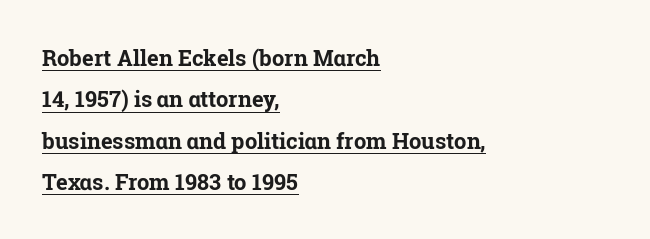
{"italic": "no", "bold": "yes", "underline": "yes", "align": "left", "line_spacing_ratio": 1.88, "letter_spacing": "normal", "letter_spacing_em": 0.0, "glyph_px": 22}
